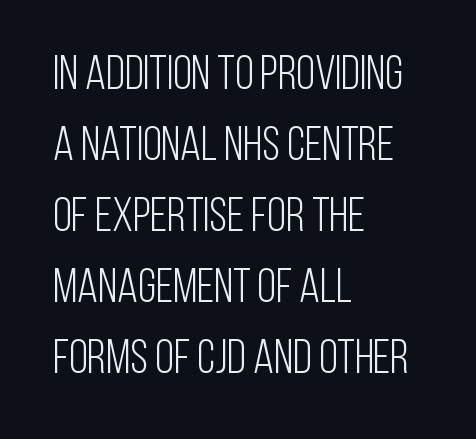
Compared with a centered layout, this one pins lines to the left instead. Each word holds together tightly as a unit, with standard inter-letter gaps. Note the varied advance widths — an 'i' is clearly narrower than an 'm'. Whoever set this chose a conventional vertical rhythm. Stroke terminals: plain, sans-serif.
